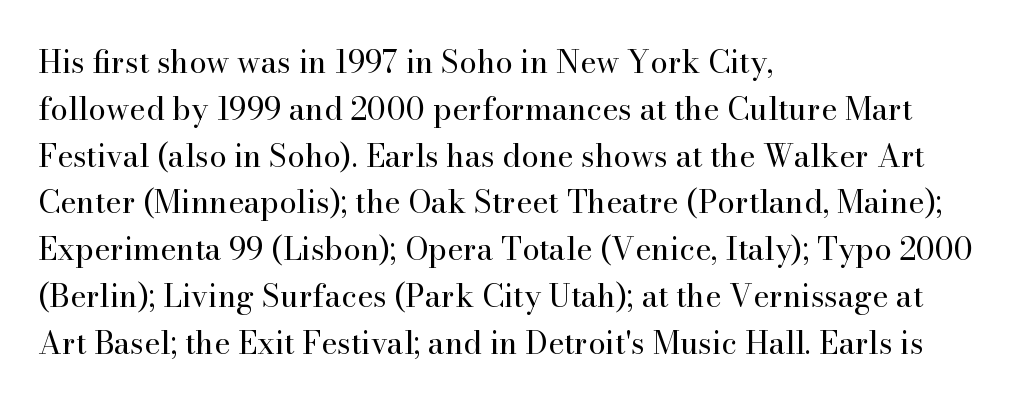
The image shows 31 px regular-weight serif type, upright; set left-aligned, normal line spacing (1.51x), normal letter spacing, not underlined; high stroke contrast and a small x-height.
